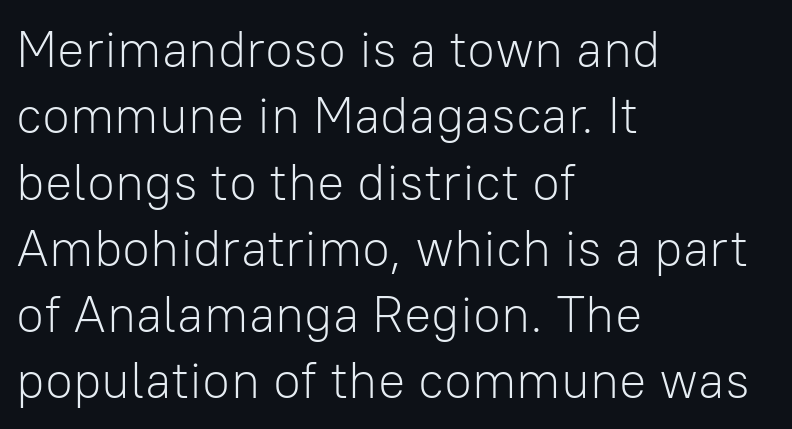
Q: Is the text bold? A: No.
Q: Is the text italic (slanted)? A: No, it is upright.
Q: Is the typeface a serif or a sans-serif typeface? A: Sans-serif.
Q: Is the text underlined? A: No.
Q: How is the paragraph aligned? A: Left-aligned.
Q: Is the spacing between letters normal or unusually wide? A: Normal.
Q: Is the spacing between lines tight, normal or loose? A: Normal.
Q: Width (condensed, normal, or wide)? A: Normal.
Q: Stroke contrast? A: Low.
Q: x-height? A: Medium.
Q: Monospaced? A: No.
